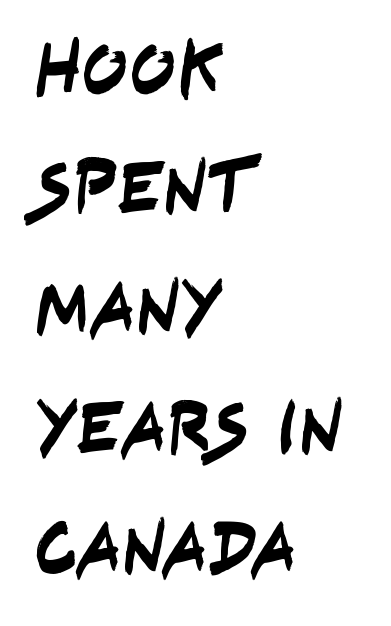
{"serif": "no", "width": "condensed", "stroke_contrast": "low", "x_height": "large", "monospaced": "no", "underline": "no", "align": "left", "line_spacing": "normal", "line_spacing_ratio": 1.58, "letter_spacing": "normal", "letter_spacing_em": 0.0, "glyph_px": 76}
